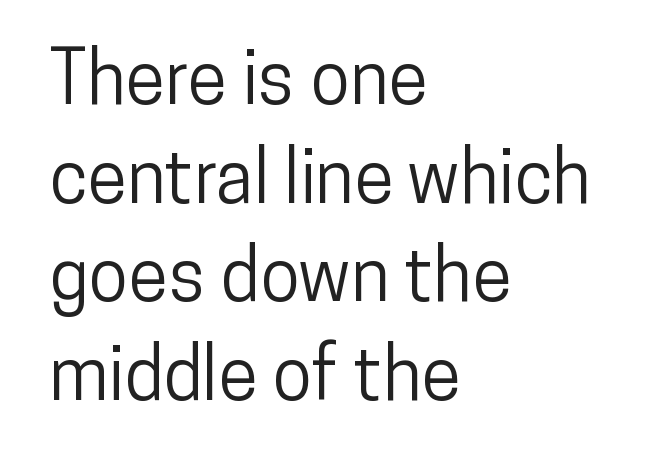
Type without underlining. The rendering anchors every line to the left-hand side. Default kerning and tracking; the words read as compact shapes. Horizontal bands of white between lines are of average thickness. The characters display no serif detailing; their extremities are plain.
